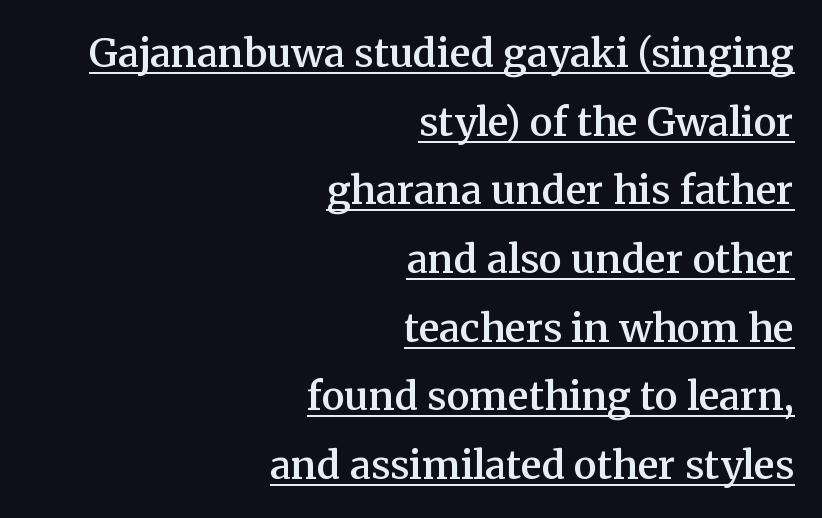
Q: Is the text bold? A: Semi-bold.
Q: Is the text italic (slanted)? A: No, it is upright.
Q: Is the typeface a serif or a sans-serif typeface? A: Serif.
Q: Is the text underlined? A: Yes.
Q: How is the paragraph aligned? A: Right-aligned.
Q: Is the spacing between letters normal or unusually wide? A: Normal.
Q: Width (condensed, normal, or wide)? A: Normal.
Q: Stroke contrast? A: Medium.
Q: x-height? A: Medium.
Q: Monospaced? A: No.
